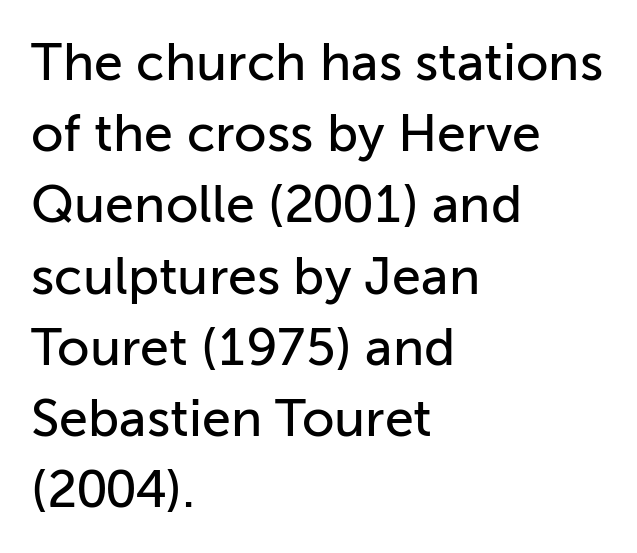
This is sans-serif lettering, the kind often seen on screens and signage. Check the space under the baseline: it is left empty. You could not count columns in this text — the font is proportionally spaced. Leading: standard.
